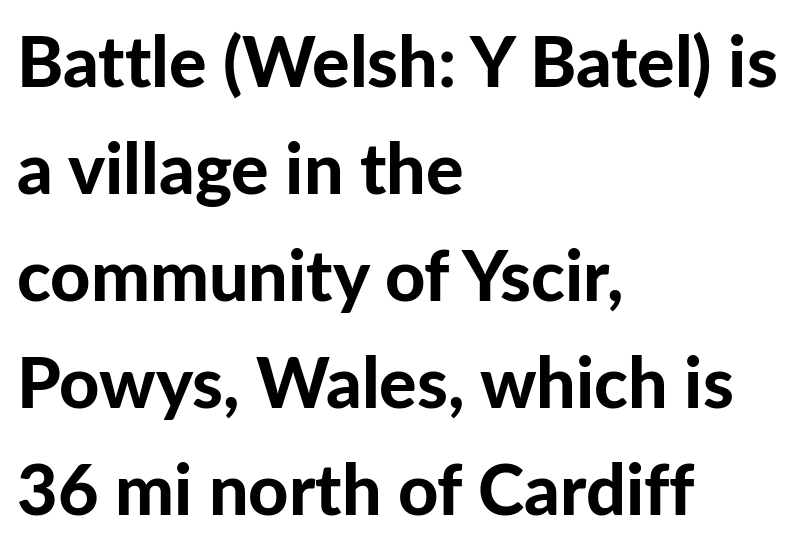
{"serif": "no", "italic": "no", "bold": "yes", "weight": "bold", "width": "normal", "stroke_contrast": "low", "x_height": "medium", "monospaced": "no", "underline": "no", "align": "left", "line_spacing": "normal", "line_spacing_ratio": 1.53, "letter_spacing": "normal", "letter_spacing_em": 0.0, "glyph_px": 70}
